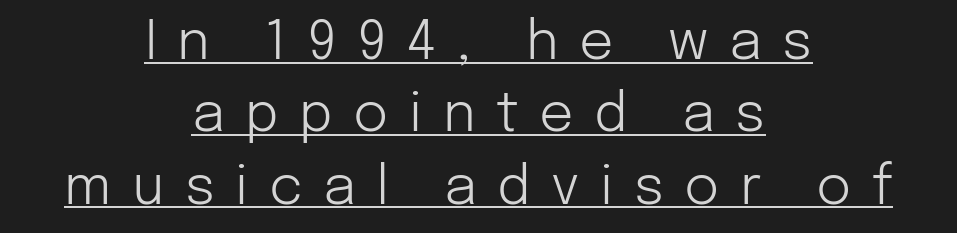
Baseline-to-baseline distance is the conventional proportion of letter height. Typographically, this falls in the sans-serif category. A roman cut, with each character standing at attention. Typeset on center — no edge is straight. Stroke thickness stays within the range of a standard reading face or lighter.
